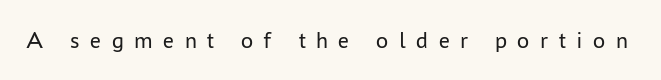
Q: Is the text bold? A: No.
Q: Is the text italic (slanted)? A: No, it is upright.
Q: Is the text underlined? A: No.
Q: Is the spacing between letters normal or unusually wide? A: Unusually wide.
